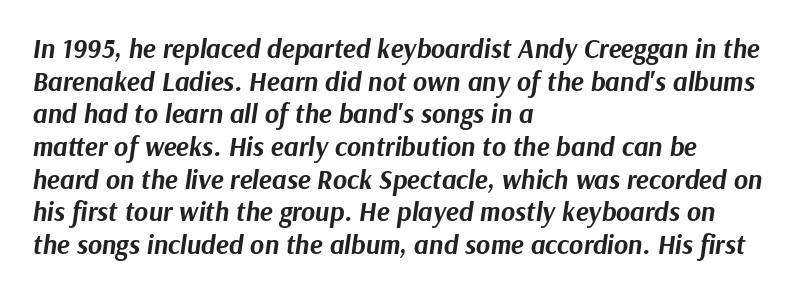
Q: Is the text bold? A: Yes.
Q: Is the text italic (slanted)? A: Yes, it leans right by about 9 degrees.
Q: Is the text underlined? A: No.
Q: How is the paragraph aligned? A: Left-aligned.
Q: Is the spacing between letters normal or unusually wide? A: Normal.
